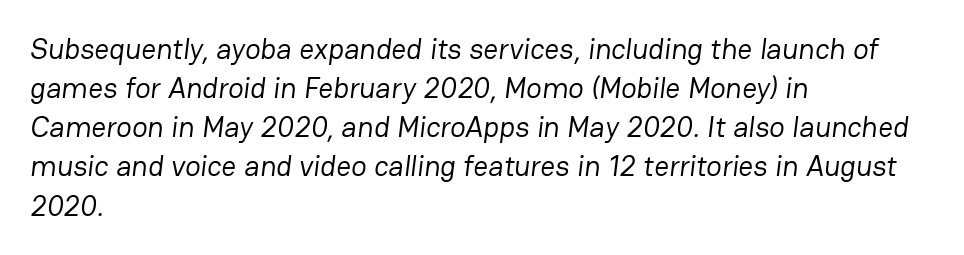
The font family rendered here belongs to the sans-serif group. Proportional: the letters do not fall into vertical columns. Summary of vertical rhythm: regular, with standard interline spacing. What stands out about the letter spacing? Nothing — it is the standard amount. This sample is left-justified, so line endings fall wherever the words run out.
